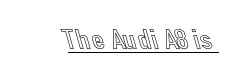
{"width": "normal", "x_height": "medium", "monospaced": "no", "underline": "yes", "letter_spacing": "normal", "letter_spacing_em": 0.0, "glyph_px": 29}
